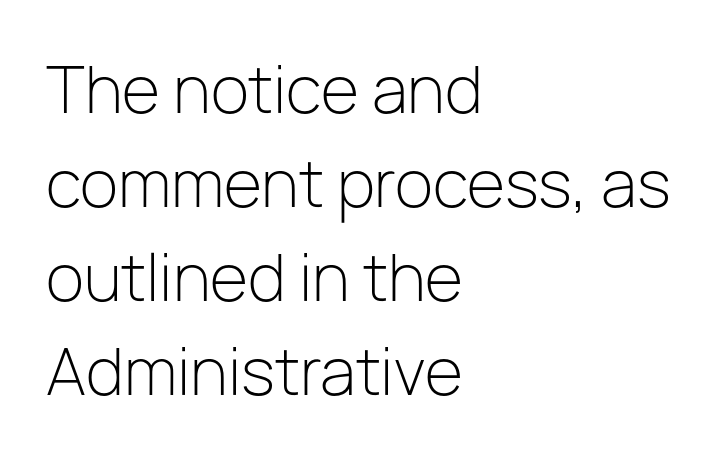
The image shows 63 px light sans-serif type, upright; set left-aligned, normal line spacing (1.49x), normal letter spacing, not underlined; low stroke contrast and a medium x-height.
